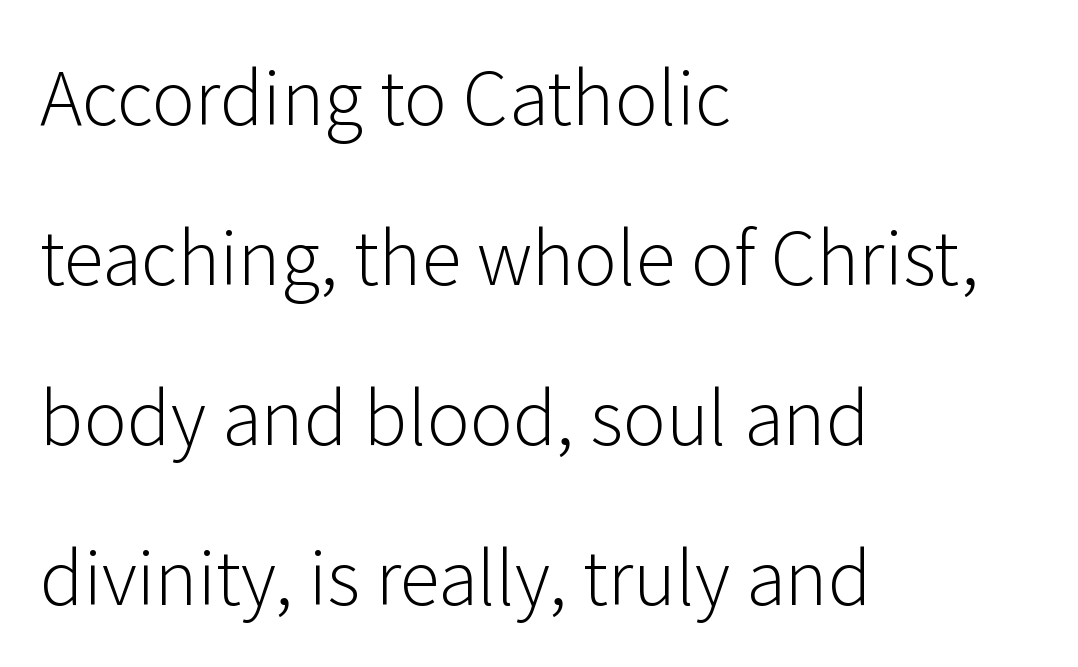
Q: Is the text bold? A: No.
Q: Is the text italic (slanted)? A: No, it is upright.
Q: Is the typeface a serif or a sans-serif typeface? A: Sans-serif.
Q: Is the text underlined? A: No.
Q: How is the paragraph aligned? A: Left-aligned.
Q: Is the spacing between letters normal or unusually wide? A: Normal.
Q: Is the spacing between lines tight, normal or loose? A: Loose.
Q: Width (condensed, normal, or wide)? A: Normal.
Q: Stroke contrast? A: Low.
Q: x-height? A: Medium.
Q: Monospaced? A: No.
